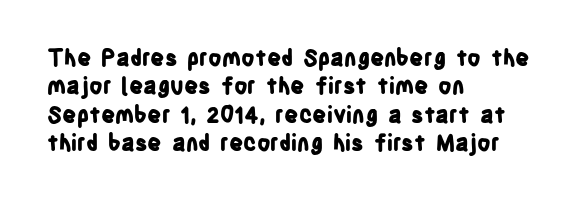
The image shows 22 px bold type, upright; set left-aligned, normal line spacing (1.29x), normal letter spacing, not underlined.
